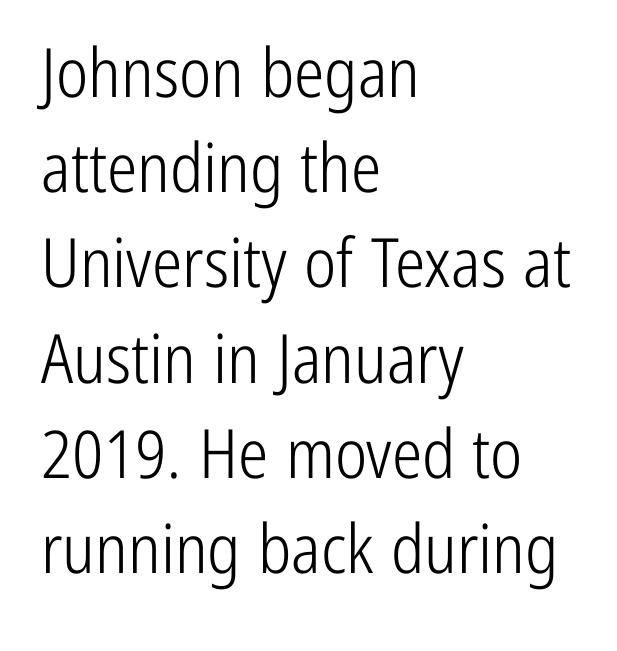
The paragraph has a hard left edge and a soft right edge. Character widths vary here, with narrow letters taking less room than wide ones. Each word holds together tightly as a unit, with standard inter-letter gaps. Line spacing here is normal. When letters stand straight like this, we call the style roman or upright. No word sits above an underline.
